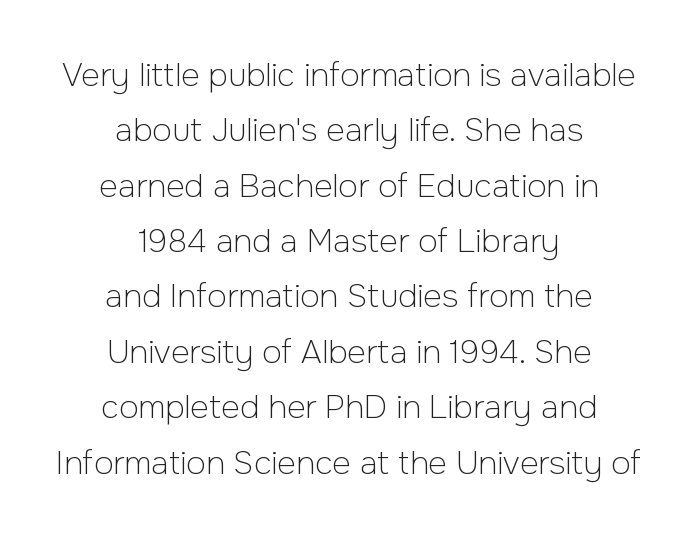
Q: Is the text bold? A: No.
Q: Is the text italic (slanted)? A: No, it is upright.
Q: Is the typeface a serif or a sans-serif typeface? A: Sans-serif.
Q: Is the text underlined? A: No.
Q: How is the paragraph aligned? A: Centered.
Q: Is the spacing between letters normal or unusually wide? A: Normal.
Q: Width (condensed, normal, or wide)? A: Normal.
Q: Stroke contrast? A: Low.
Q: x-height? A: Medium.
Q: Monospaced? A: No.
